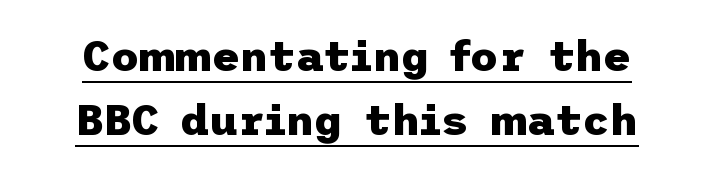
Is there an underline? Yes — a line sits under the letters. Upright lettering throughout. Caption: bold face, heavy strokes. Grotesque or geometric, the face here clearly has no serifs. Honestly, the letter spacing is just normal — you wouldn't notice it.
